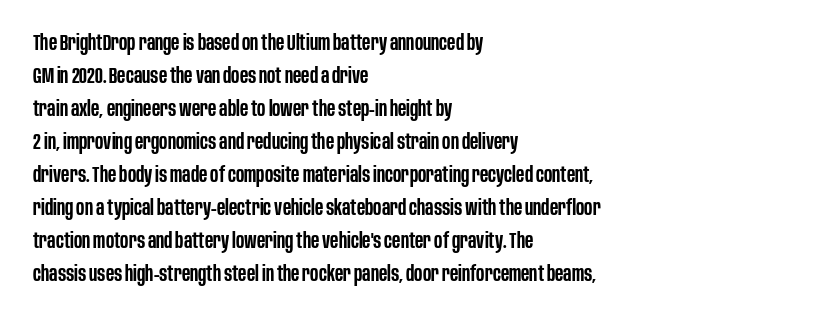
You could call the tracking neutral — neither tight nor loose. Which margin do the lines hug? The left one — the right edge is uneven. Regarding leading, the lines here are spaced in the standard way. Does the weight exceed regular? Yes, but only to semibold. The glyphs are unaccompanied by any horizontal stroke below them.
